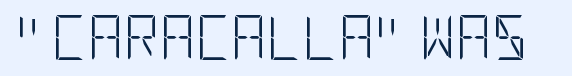
Q: Is the text bold? A: No.
Q: Is the text italic (slanted)? A: No, it is upright.
Q: Is the typeface a serif or a sans-serif typeface? A: Sans-serif.
Q: Is the text underlined? A: No.
Q: Is the spacing between letters normal or unusually wide? A: Normal.
Q: Width (condensed, normal, or wide)? A: Condensed.
Q: Stroke contrast? A: Low.
Q: x-height? A: Large.
